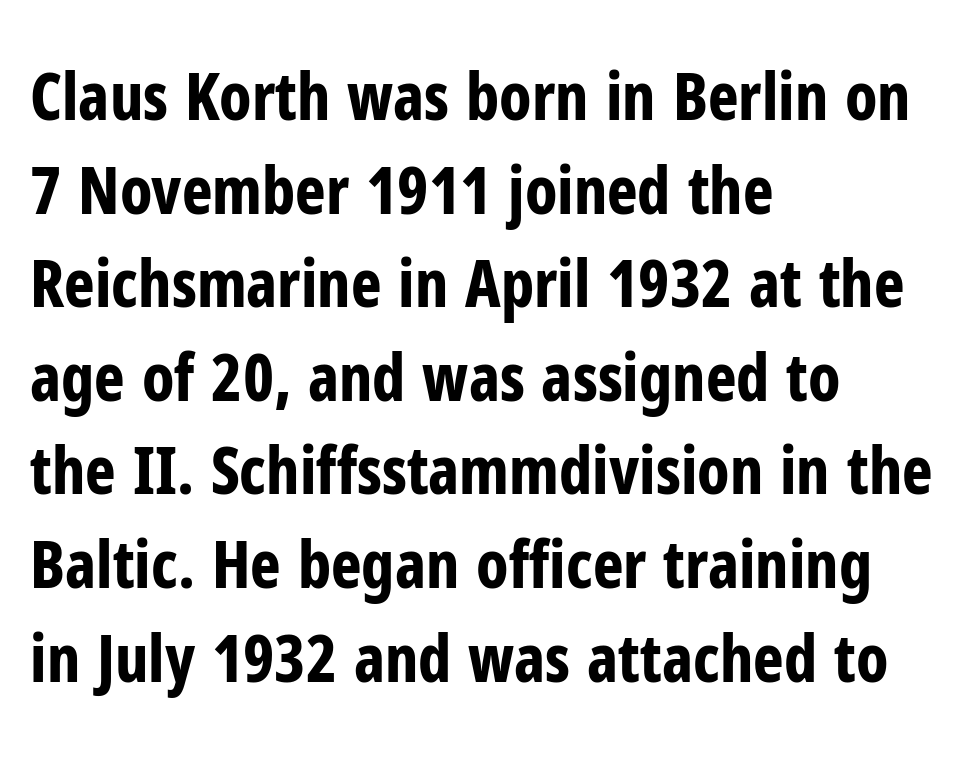
{"serif": "no", "italic": "no", "bold": "yes", "weight": "bold", "width": "condensed", "stroke_contrast": "low", "x_height": "medium", "monospaced": "no", "underline": "no", "align": "left", "line_spacing": "normal", "line_spacing_ratio": 1.44, "letter_spacing": "normal", "letter_spacing_em": 0.0, "glyph_px": 65}
